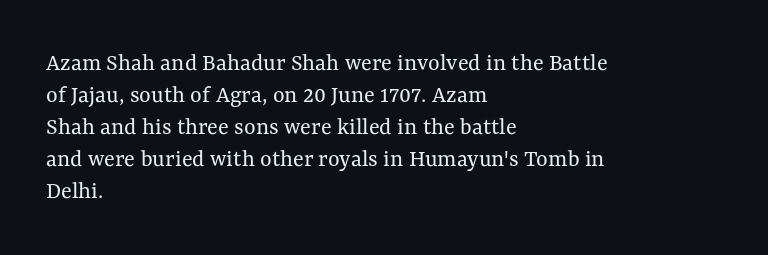
Glance below the letters and you will spot only blank space. The weight tops out at a normal text grade. Teacher's note: observe the even left margin — that is flush-left alignment. Interline gaps are of average width in this sample. In terms of posture, this sample is upright.
